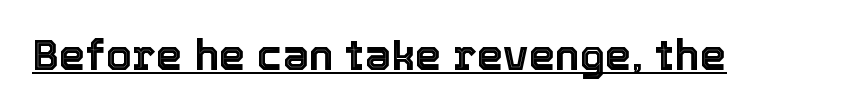
{"italic": "no", "width": "normal", "x_height": "medium", "monospaced": "no", "underline": "yes", "letter_spacing": "normal", "letter_spacing_em": 0.0, "glyph_px": 42}
